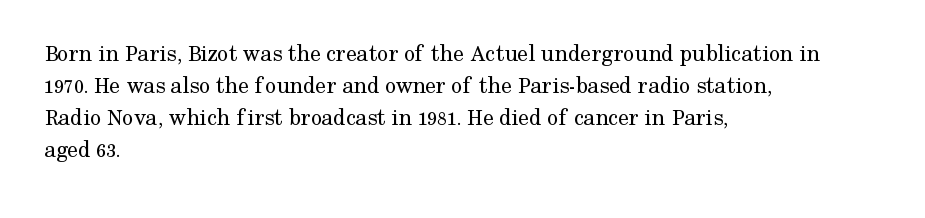
Q: Is the text bold? A: No.
Q: Is the text italic (slanted)? A: No, it is upright.
Q: Is the text underlined? A: No.
Q: How is the paragraph aligned? A: Left-aligned.
Q: Is the spacing between letters normal or unusually wide? A: Normal.
Q: Is the spacing between lines tight, normal or loose? A: Normal.
